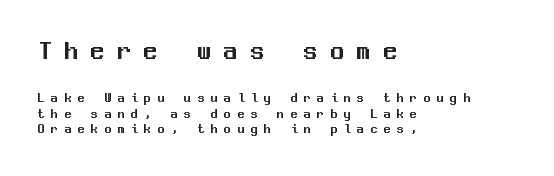
The image shows 28 px sans-serif type, upright, monospaced; set left-aligned, tight line spacing (1.1x), unusually wide letter spacing (+0.45 em), not underlined; the first (top) block is 2.0x larger; medium stroke contrast and a medium x-height.
